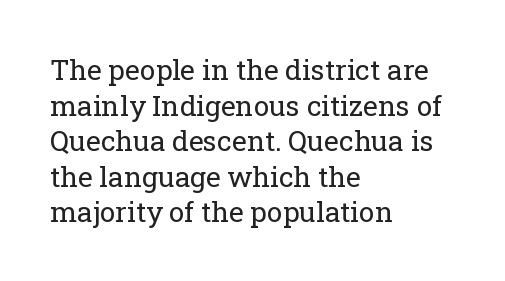
The image shows 28 px regular-weight serif type, upright; set left-aligned, normal line spacing (1.27x), normal letter spacing, not underlined; low stroke contrast and a medium x-height.
